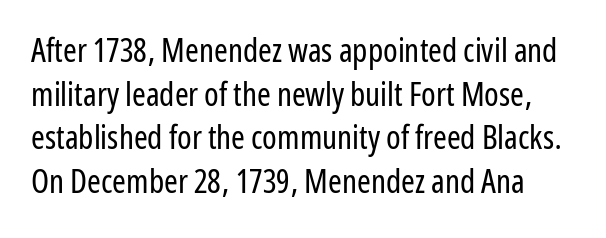
Q: Is the text bold? A: No.
Q: Is the text italic (slanted)? A: No, it is upright.
Q: Is the typeface a serif or a sans-serif typeface? A: Sans-serif.
Q: Is the text underlined? A: No.
Q: Is the spacing between letters normal or unusually wide? A: Normal.
Q: Is the spacing between lines tight, normal or loose? A: Normal.
Q: Width (condensed, normal, or wide)? A: Condensed.
Q: Stroke contrast? A: Low.
Q: x-height? A: Medium.
Q: Monospaced? A: No.
